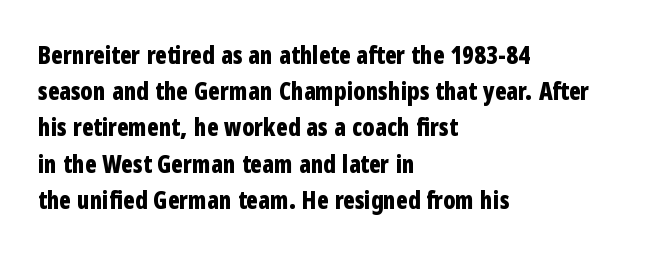
Q: Is the text bold? A: Yes.
Q: Is the text italic (slanted)? A: No, it is upright.
Q: Is the text underlined? A: No.
Q: How is the paragraph aligned? A: Left-aligned.
Q: Is the spacing between letters normal or unusually wide? A: Normal.
Q: Is the spacing between lines tight, normal or loose? A: Normal.
